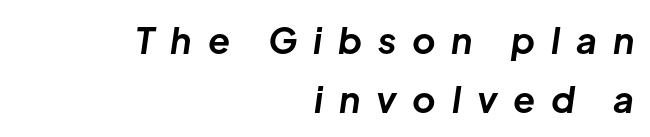
The image shows 36 px bold type, italic (leaning right); set right-aligned, normal line spacing (1.63x), unusually wide letter spacing (+0.44 em), not underlined; low stroke contrast and a medium x-height.
